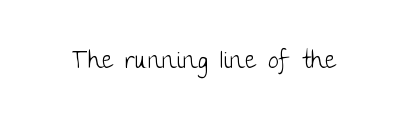
{"italic": "no", "bold": "no", "underline": "no", "letter_spacing": "normal", "letter_spacing_em": 0.0, "glyph_px": 24}
